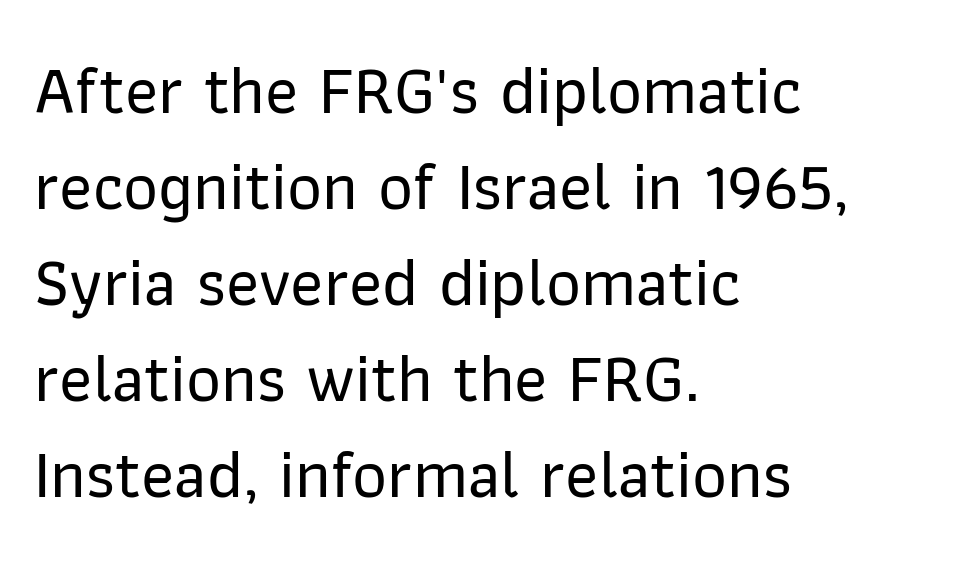
The image shows 68 px sans-serif type, upright; set left-aligned, normal line spacing (1.41x), normal letter spacing, not underlined; low stroke contrast and a medium x-height.
